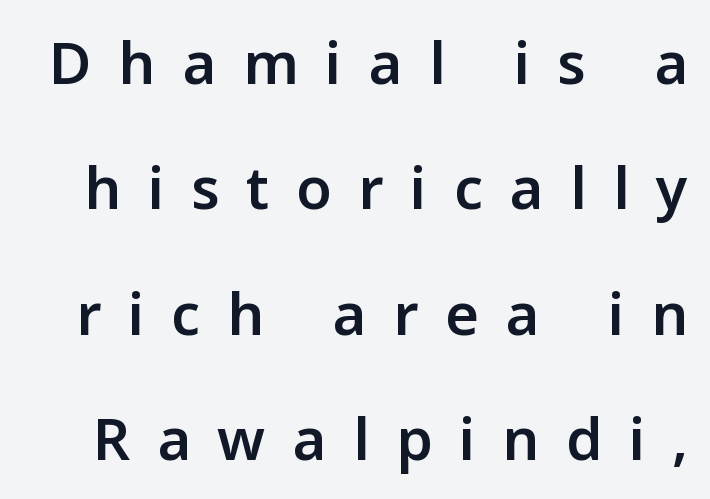
Typographic density is moderately raised because the face is semibold. Type style note: lacks serifs. Do the characters align in a grid? No, the font is proportional. Someone cranked the tracking dial way up on this one. Decoration check: the copy has no underline. Tall strokes in this sample are plumb rather than angled.
